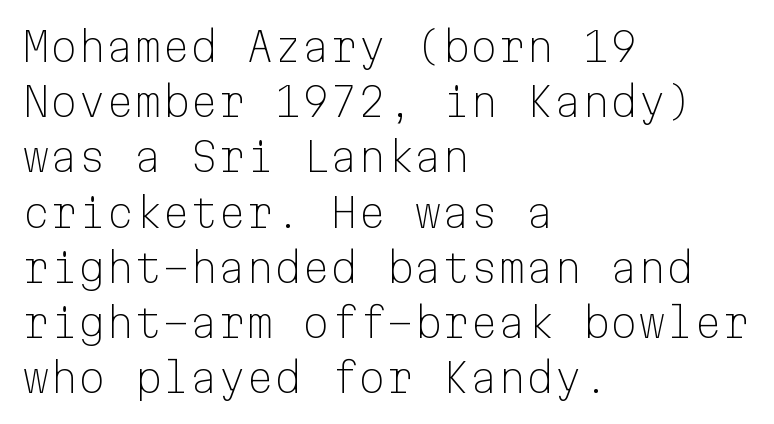
The image shows 40 px light sans-serif type, upright, monospaced; set left-aligned, normal line spacing (1.38x), normal letter spacing, not underlined; low stroke contrast and a medium x-height.
